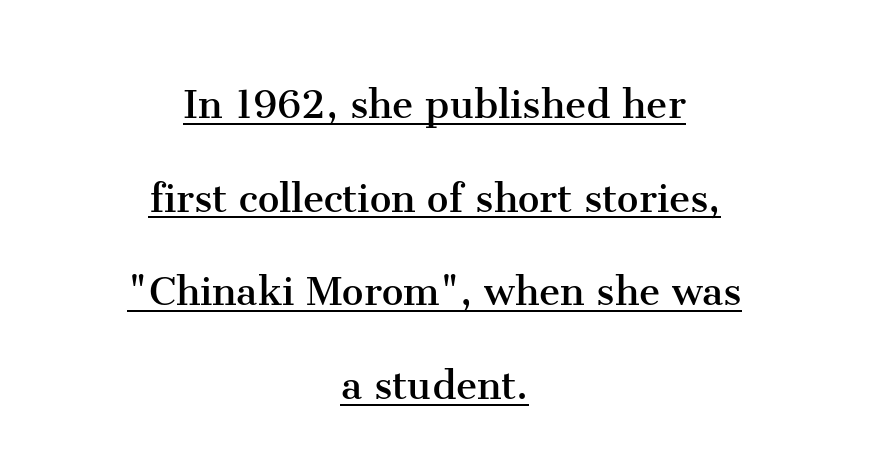
The image shows 48 px regular-weight serif type, upright; set centered, loose line spacing (1.95x), normal letter spacing, underlined; medium stroke contrast and a medium x-height.
